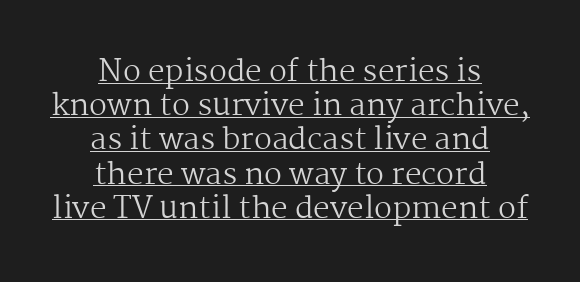
The face used here appears with an underline applied. The rendering uses natural spacing where letterforms have individual widths. Honestly, the rows look squashed on top of each other. No italicization has been applied; the sample stays upright.
